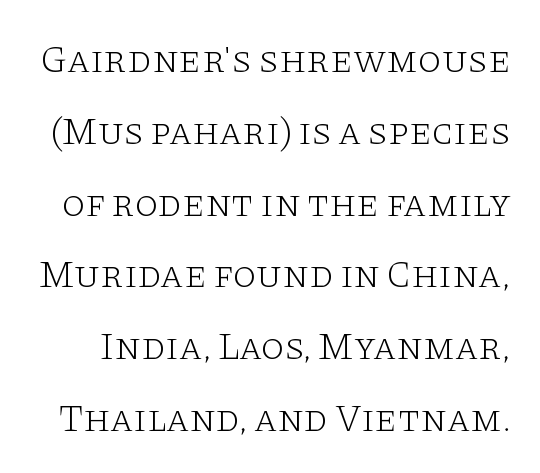
The image shows 38 px light, wide serif type, upright; set line spacing 1.89x, normal letter spacing, not underlined; low stroke contrast and a large x-height.
